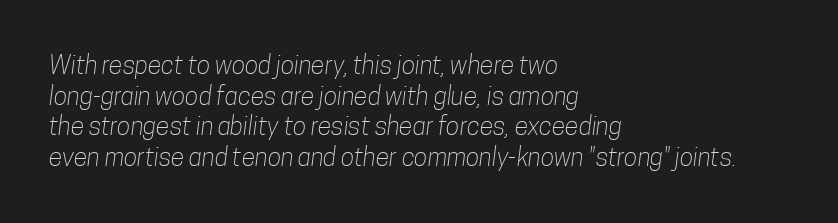
Q: Is the text bold? A: No.
Q: Is the text underlined? A: No.
Q: How is the paragraph aligned? A: Left-aligned.
Q: Is the spacing between letters normal or unusually wide? A: Normal.
